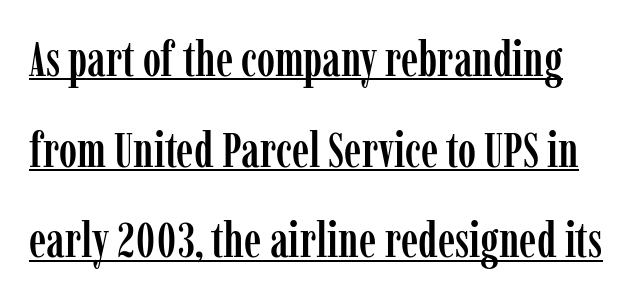
The image shows 49 px condensed serif type, upright; set line spacing 1.85x, normal letter spacing, underlined; low stroke contrast and a medium x-height.
